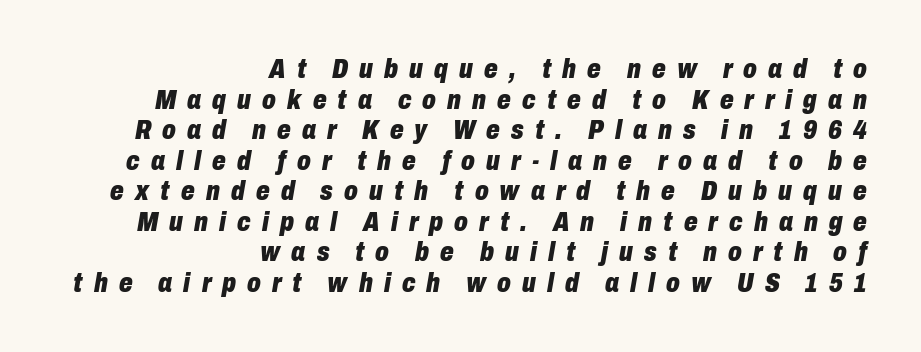
The image shows 27 px bold type, italic (leaning right); set right-aligned, tight line spacing (1.13x), unusually wide letter spacing (+0.41 em), not underlined.
